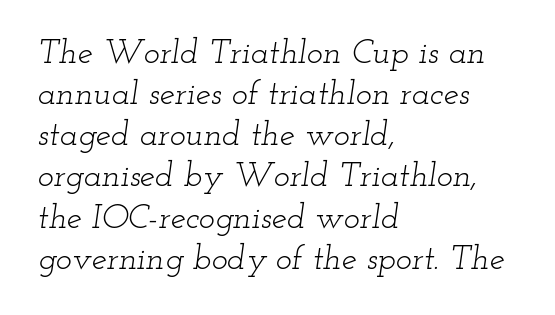
Q: Is the text bold? A: No.
Q: Is the text italic (slanted)? A: Yes, it leans right by about 12 degrees.
Q: Is the typeface a serif or a sans-serif typeface? A: Serif.
Q: Is the text underlined? A: No.
Q: How is the paragraph aligned? A: Left-aligned.
Q: Is the spacing between letters normal or unusually wide? A: Normal.
Q: Width (condensed, normal, or wide)? A: Wide.
Q: Stroke contrast? A: Low.
Q: x-height? A: Small.
Q: Monospaced? A: No.
